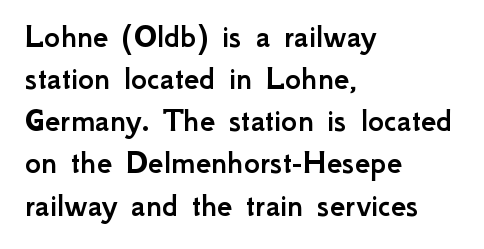
Q: Is the text italic (slanted)? A: No, it is upright.
Q: Is the typeface a serif or a sans-serif typeface? A: Sans-serif.
Q: Is the text underlined? A: No.
Q: How is the paragraph aligned? A: Left-aligned.
Q: Is the spacing between letters normal or unusually wide? A: Normal.
Q: Width (condensed, normal, or wide)? A: Normal.
Q: Stroke contrast? A: Low.
Q: x-height? A: Small.
Q: Monospaced? A: No.
